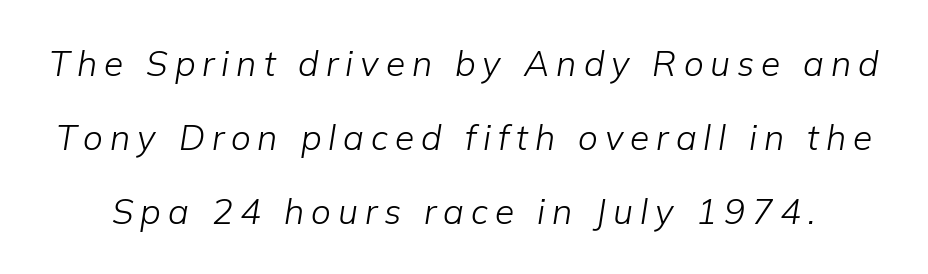
{"italic": "yes", "lean": "right", "slant_degrees": 9, "bold": "no", "weight": "light", "width": "normal", "stroke_contrast": "low", "x_height": "medium", "monospaced": "no", "underline": "no", "line_spacing": "loose", "line_spacing_ratio": 2.12, "letter_spacing": "wide", "letter_spacing_em": 0.2, "glyph_px": 35}
